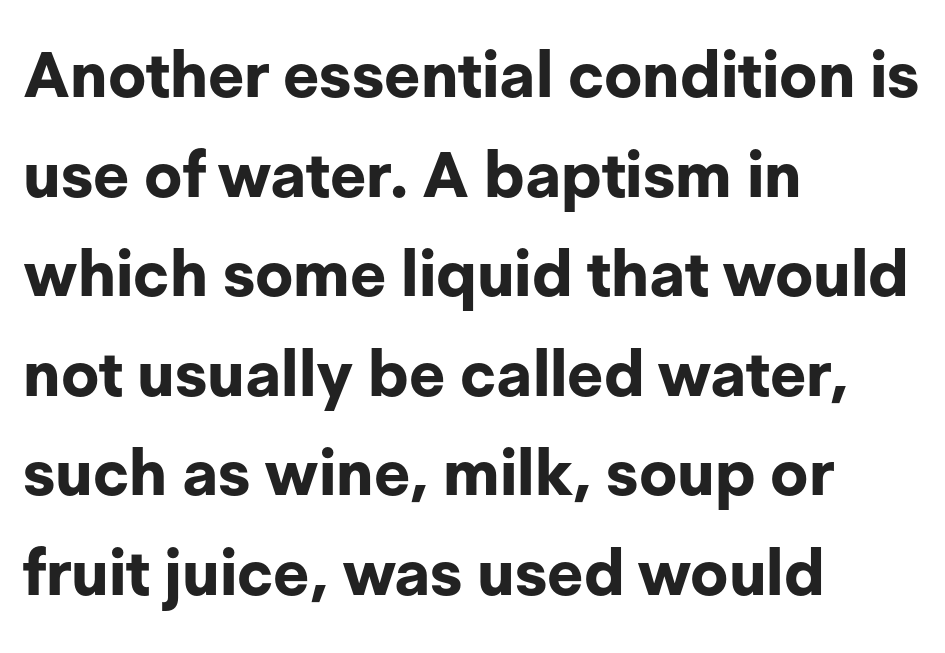
Q: Is the text bold? A: Yes.
Q: Is the text italic (slanted)? A: No, it is upright.
Q: Is the typeface a serif or a sans-serif typeface? A: Sans-serif.
Q: Is the text underlined? A: No.
Q: How is the paragraph aligned? A: Left-aligned.
Q: Is the spacing between letters normal or unusually wide? A: Normal.
Q: Is the spacing between lines tight, normal or loose? A: Normal.
Q: Width (condensed, normal, or wide)? A: Normal.
Q: Stroke contrast? A: Low.
Q: x-height? A: Medium.
Q: Monospaced? A: No.
